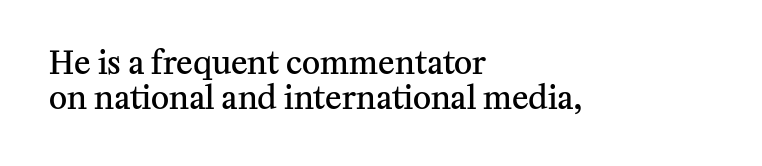
Nope, not italic — everything's standing straight. Compared with a centered layout, this one pins lines to the left instead. This sample has the flowing, uneven cadence of proportional lettering. These lines carry some extra weight — a demibold, not a full bold. Examine the stroke ends and you'll spot serifs. Honestly, the rows look squashed on top of each other.
